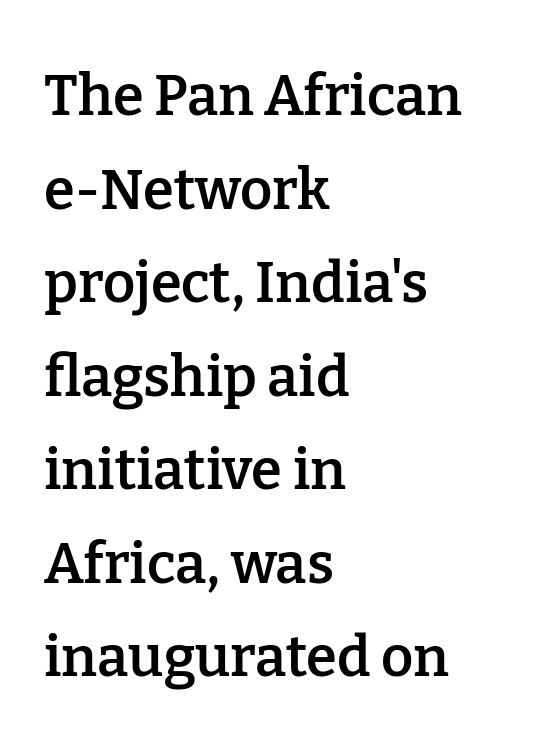
{"serif": "yes", "italic": "no", "bold": "semi", "weight": "semibold", "width": "normal", "stroke_contrast": "low", "x_height": "medium", "monospaced": "no", "underline": "no", "align": "left", "line_spacing": "normal", "line_spacing_ratio": 1.67, "letter_spacing": "normal", "letter_spacing_em": 0.0, "glyph_px": 56}
